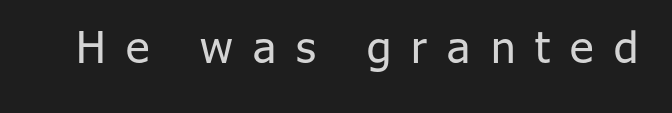
The image shows 44 px regular-weight sans-serif type, upright; set unusually wide letter spacing (+0.46 em), not underlined; low stroke contrast and a medium x-height.
